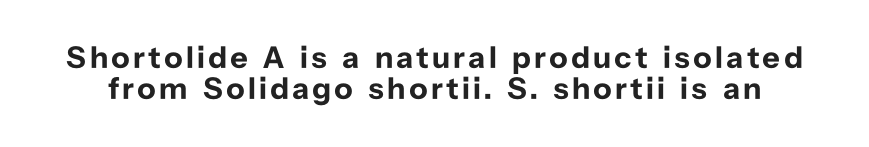
The rendering shows plain stroke endings on the letterforms — a sans-serif design. These lines carry a lot of weight — the face is fully bold. The letters advance in unequal steps, a hallmark of proportional type. Reading down the column, the eye jumps only a short way to each next line. The letters stand straight up with perfectly vertical stems. The baseline area is clear.
